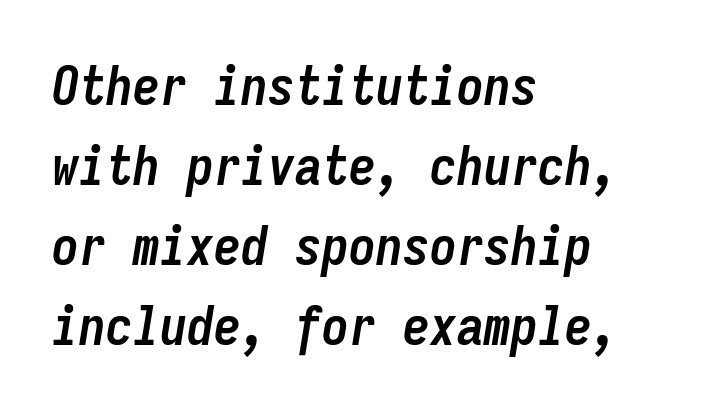
{"italic": "yes", "lean": "right", "slant_degrees": 9, "bold": "yes", "weight": "semibold", "width": "condensed", "stroke_contrast": "low", "x_height": "medium", "monospaced": "yes", "underline": "no", "align": "left", "line_spacing": "normal", "line_spacing_ratio": 1.48, "letter_spacing": "normal", "letter_spacing_em": 0.0, "glyph_px": 54}
